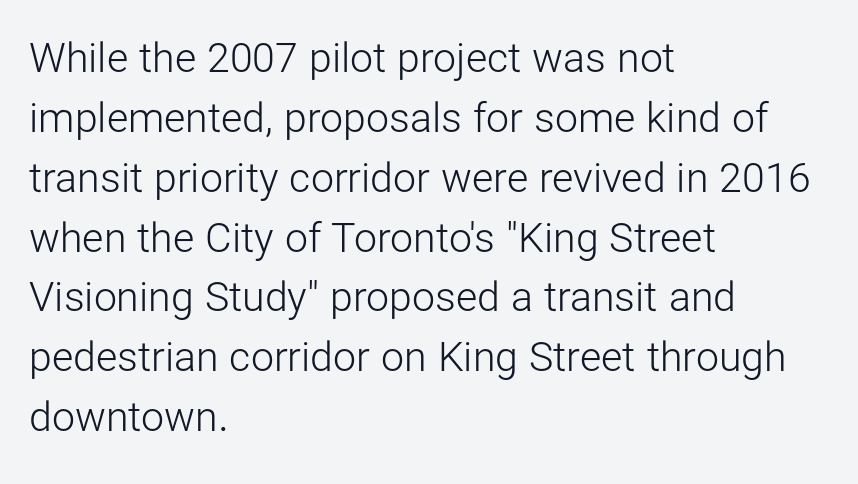
Q: Is the text bold? A: No.
Q: Is the text italic (slanted)? A: No, it is upright.
Q: Is the typeface a serif or a sans-serif typeface? A: Sans-serif.
Q: Is the text underlined? A: No.
Q: How is the paragraph aligned? A: Left-aligned.
Q: Is the spacing between letters normal or unusually wide? A: Normal.
Q: Is the spacing between lines tight, normal or loose? A: Normal.
Q: Width (condensed, normal, or wide)? A: Normal.
Q: Stroke contrast? A: Low.
Q: x-height? A: Medium.
Q: Monospaced? A: No.
